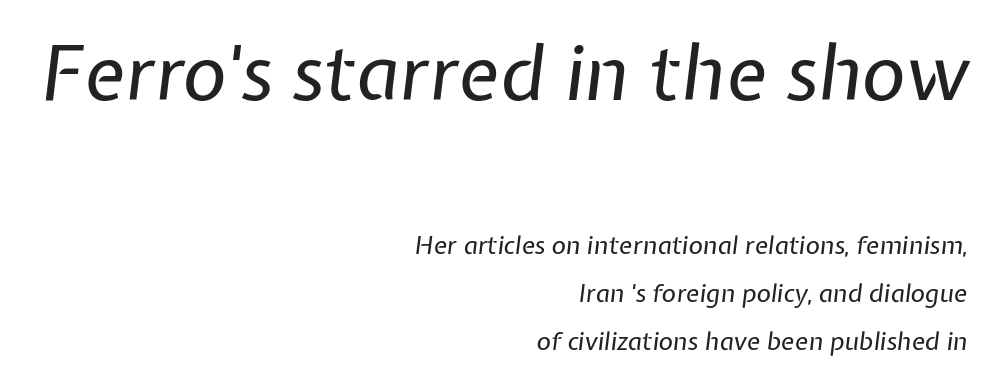
{"italic": "yes", "lean": "right", "slant_degrees": 7, "bold": "no", "weight": "regular", "width": "normal", "stroke_contrast": "low", "x_height": "medium", "monospaced": "no", "underline": "no", "align": "right", "line_spacing": "loose", "line_spacing_ratio": 1.92, "letter_spacing": "normal", "letter_spacing_em": 0.0, "larger_block": "first", "size_ratio": 3.04, "glyph_px": 76}
